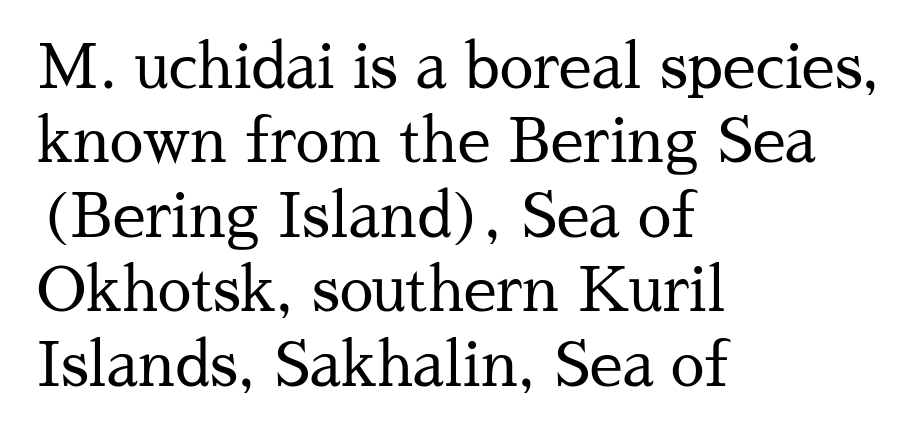
Q: Is the text bold? A: No.
Q: Is the text italic (slanted)? A: No, it is upright.
Q: Is the typeface a serif or a sans-serif typeface? A: Serif.
Q: Is the text underlined? A: No.
Q: How is the paragraph aligned? A: Left-aligned.
Q: Is the spacing between letters normal or unusually wide? A: Normal.
Q: Width (condensed, normal, or wide)? A: Normal.
Q: Stroke contrast? A: Medium.
Q: x-height? A: Medium.
Q: Monospaced? A: No.
